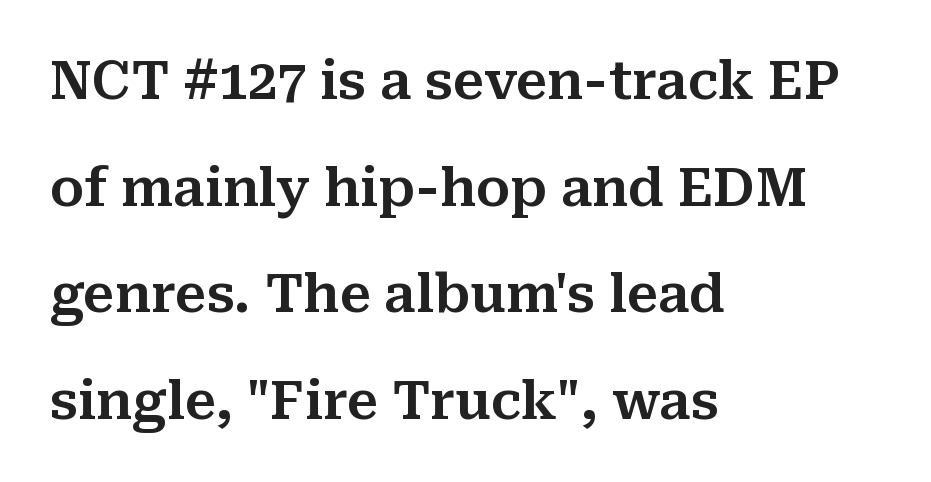
The image shows 52 px serif type, upright; set left-aligned, loose line spacing (2.05x), normal letter spacing, not underlined; medium stroke contrast and a medium x-height.
